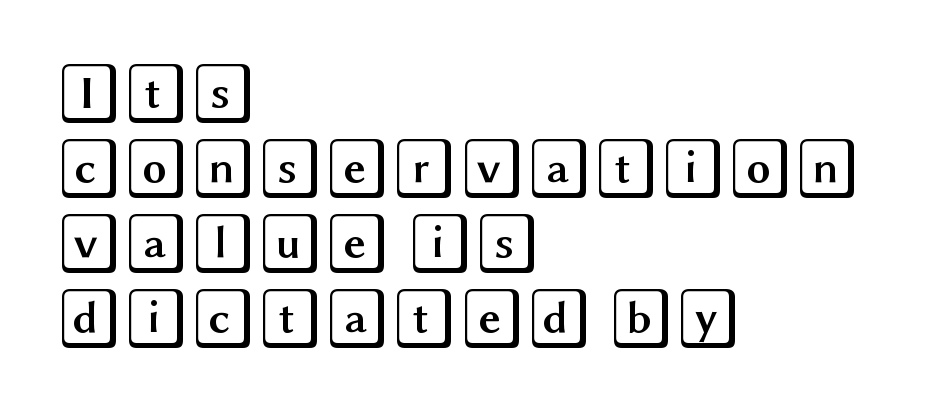
The image shows 61 px wide type, upright; set left-aligned, line spacing 1.23x, normal letter spacing, not underlined; a large x-height.
